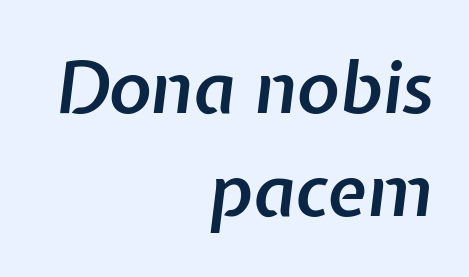
Set as a demibold, roughly 600 on the weight scale. Standard letterfit; no display-style spreading of the glyphs. Note the varied advance widths — an 'i' is clearly narrower than an 'm'. The glyphs look as if they've been sheared to an angle. The compositor pushed each line to the right boundary.
